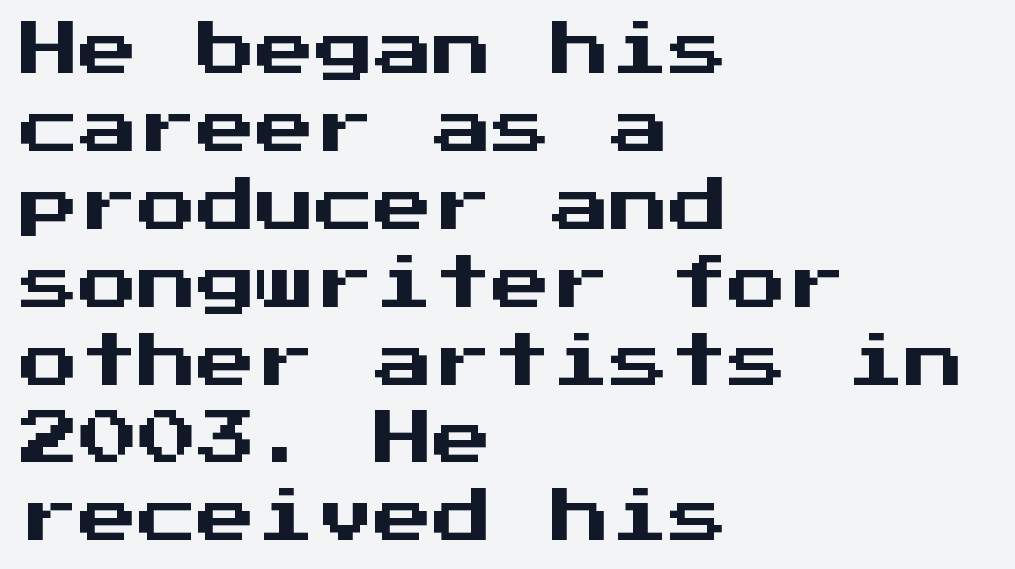
{"serif": "no", "italic": "no", "width": "normal", "stroke_contrast": "medium", "x_height": "medium", "monospaced": "yes", "underline": "no", "align": "left", "line_spacing": "normal", "line_spacing_ratio": 1.32, "letter_spacing": "normal", "letter_spacing_em": 0.0, "glyph_px": 59}
